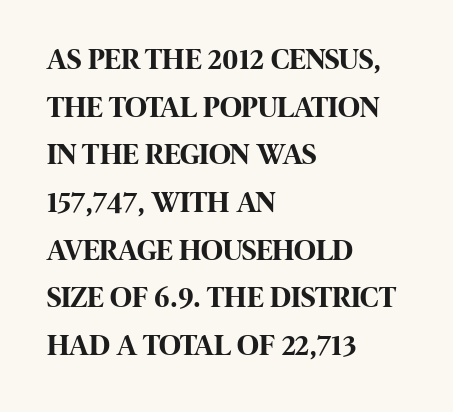
Posture: upright roman. Glance below the letters and you will spot only blank space. How heavy is the stroke? Heavy — this is a bold. The rendering uses a moderate line-height, typical for paragraphs. Students, note that the glyphs here touch the page at normal intervals. Think of a printed novel: that variable character pitch is what you see here.
